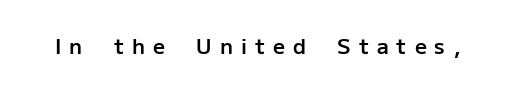
{"italic": "no", "bold": "semi", "underline": "no", "letter_spacing": "wide", "letter_spacing_em": 0.38, "glyph_px": 21}
